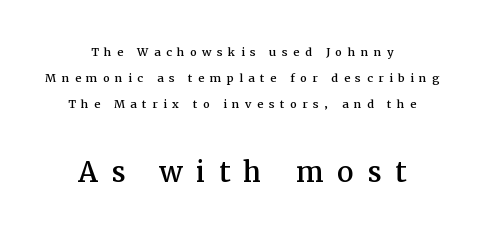
The image shows 37 px serif type, upright; set centered, line spacing 1.72x, unusually wide letter spacing (+0.37 em), not underlined; the second (bottom) block is 2.47x larger; medium stroke contrast and a medium x-height.
